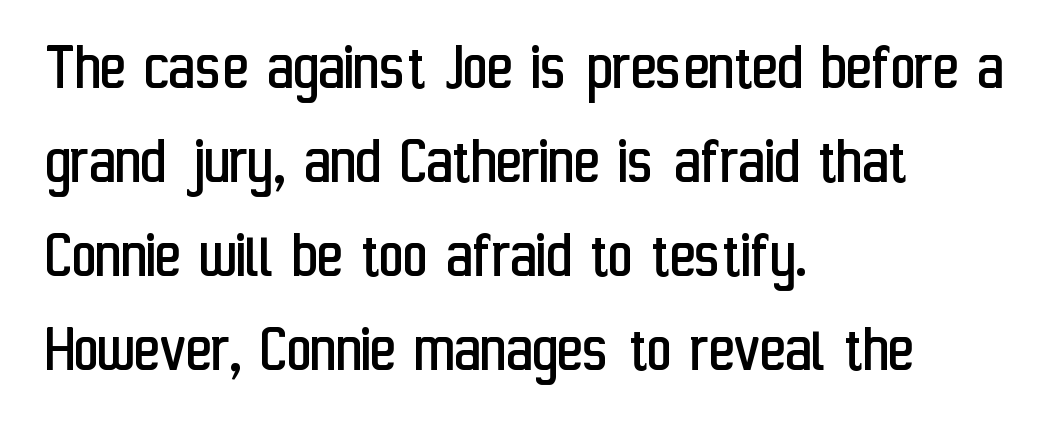
Caption: standard tracking, unaltered. Varying glyph widths throughout — classic text-font behaviour. The glyphs in this specimen are sans serif. Ascenders rise straight up at ninety degrees. Compared with a typical body face, this is equally light or lighter still.
